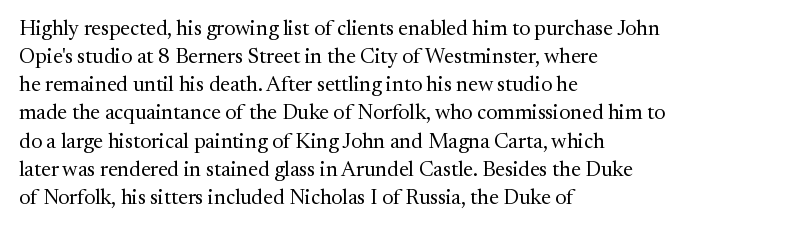
Visually the block forms a straight wall on the left and a jagged coastline on the right. Style check: upright. Bold? No — there's no thickening of the strokes. Notice how descenders clear the ascenders below comfortably — that's standard leading. Each word holds together tightly as a unit, with standard inter-letter gaps.
